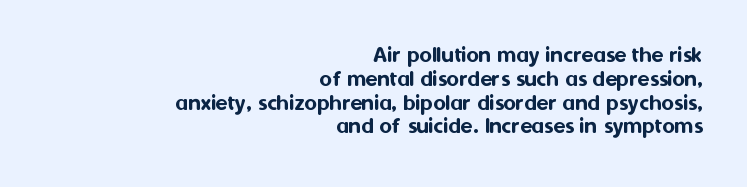
You could call the tracking neutral — neither tight nor loose. The paragraph shown leans on its right margin. Students, observe: this is what under-led, compact text looks like. Vertical strokes here are truly vertical. No word sits above an underline.
